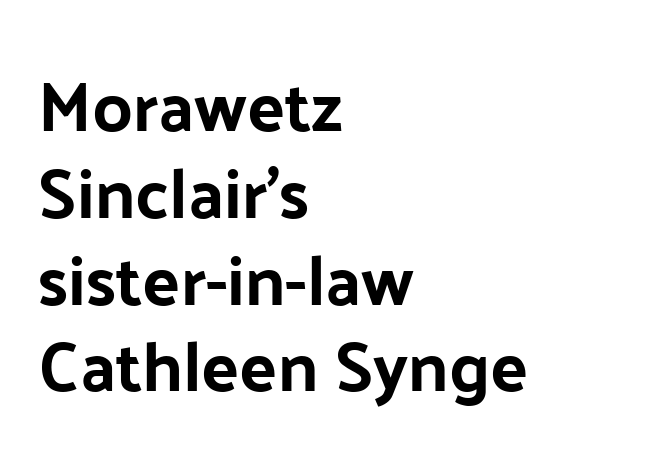
Q: Is the text bold? A: Yes.
Q: Is the text italic (slanted)? A: No, it is upright.
Q: Is the typeface a serif or a sans-serif typeface? A: Sans-serif.
Q: Is the text underlined? A: No.
Q: How is the paragraph aligned? A: Left-aligned.
Q: Is the spacing between letters normal or unusually wide? A: Normal.
Q: Width (condensed, normal, or wide)? A: Normal.
Q: Stroke contrast? A: Low.
Q: x-height? A: Medium.
Q: Monospaced? A: No.
